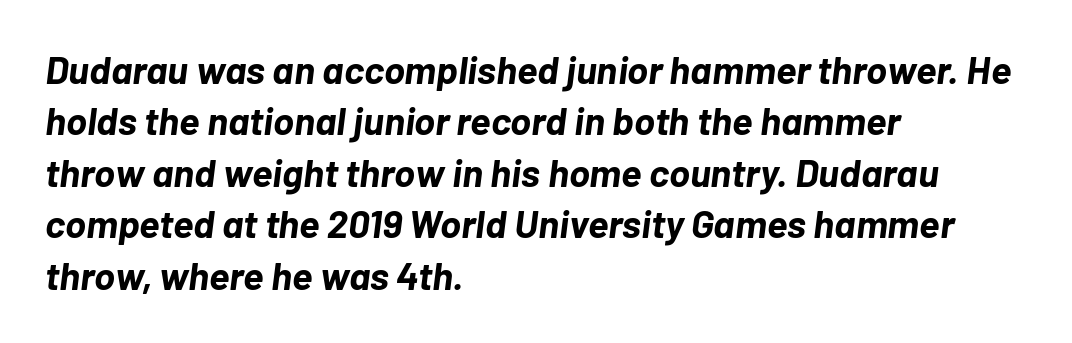
Q: Is the text bold? A: Yes.
Q: Is the text italic (slanted)? A: Yes, it leans right by about 7 degrees.
Q: Is the text underlined? A: No.
Q: How is the paragraph aligned? A: Left-aligned.
Q: Is the spacing between letters normal or unusually wide? A: Normal.
Q: Is the spacing between lines tight, normal or loose? A: Normal.
Q: Width (condensed, normal, or wide)? A: Normal.
Q: Stroke contrast? A: Low.
Q: x-height? A: Medium.
Q: Monospaced? A: No.
